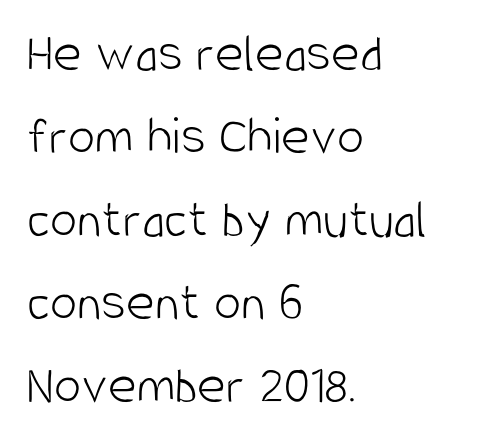
The image shows 55 px light, condensed sans-serif type, upright; set left-aligned, normal line spacing (1.51x), normal letter spacing, not underlined; low stroke contrast and a large x-height.
